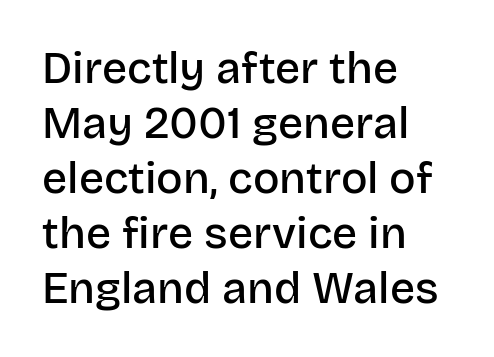
Caption: standard tracking, unaltered. The glyphs in this specimen are sans serif. Is there any slant? The stems are plumb. The gap between lines stays unmarked.
